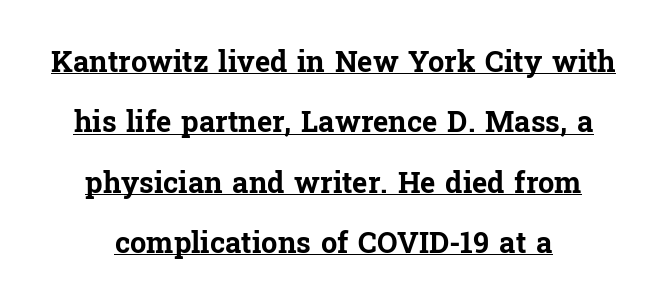
The image shows 29 px bold serif type, upright; set centered, loose line spacing (2.08x), normal letter spacing, underlined; low stroke contrast and a medium x-height.
